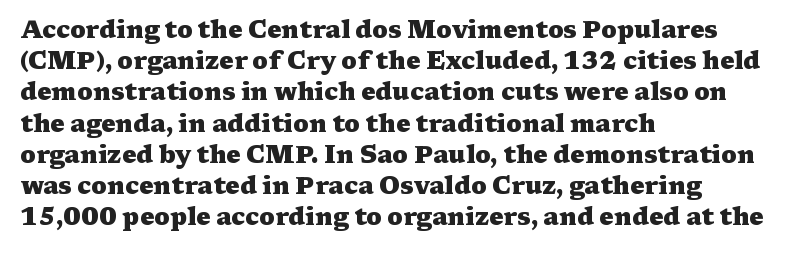
Q: Is the text bold? A: Yes.
Q: Is the text italic (slanted)? A: No, it is upright.
Q: Is the text underlined? A: No.
Q: How is the paragraph aligned? A: Left-aligned.
Q: Is the spacing between letters normal or unusually wide? A: Normal.
Q: Is the spacing between lines tight, normal or loose? A: Normal.
